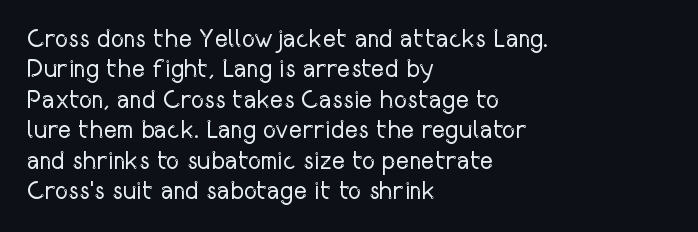
Nope, not italic — everything's standing straight. Only glyphs here, with clear space below each row. Leftover space on each line is placed entirely after the last word. The gaps between neighbouring characters are ordinary and unremarkable. A light-to-regular cut is what we see here.
